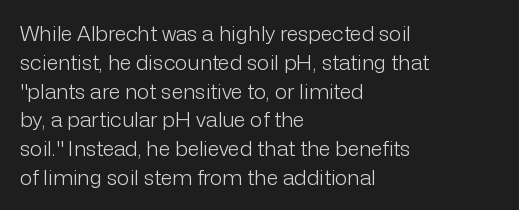
Q: Is the text bold? A: No.
Q: Is the text italic (slanted)? A: No, it is upright.
Q: Is the text underlined? A: No.
Q: How is the paragraph aligned? A: Left-aligned.
Q: Is the spacing between letters normal or unusually wide? A: Normal.
Q: Is the spacing between lines tight, normal or loose? A: Normal.
